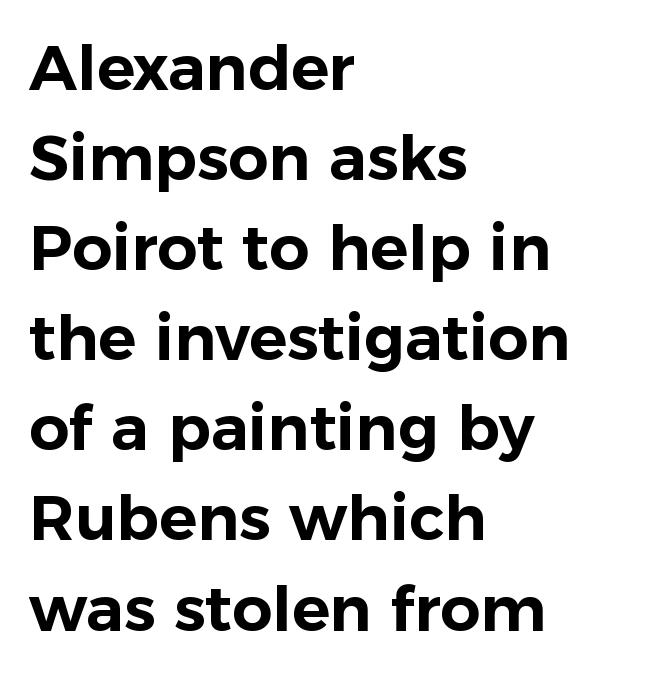
Line beginnings align vertically; line endings do not. Typographically, this falls in the sans-serif category. The space directly below the letters is spotless. Tracking value appears to be zero — textbook default spacing.
